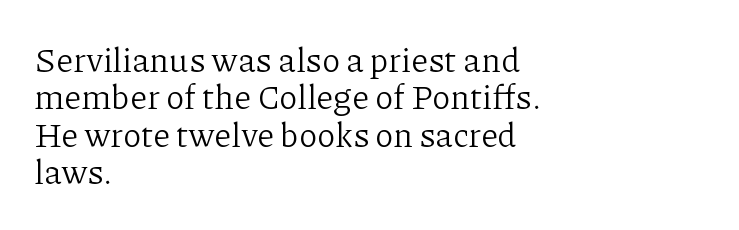
The image shows 34 px light serif type, upright; set left-aligned, tight line spacing (1.1x), normal letter spacing, not underlined; low stroke contrast and a medium x-height.
